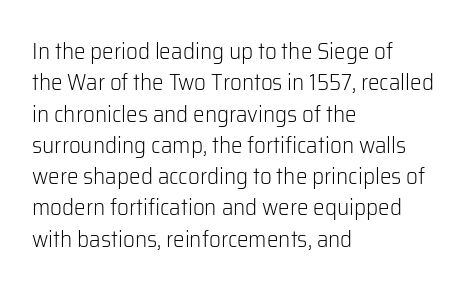
One glance says typical: line gaps are just what's usual. What stands out about the letter spacing? Nothing — it is the standard amount. This reads as an unemphasized weight, regular at the heaviest. The text block is weighted toward the left margin, trailing off unevenly rightward. Descender tails drop into unmarked territory. The specimen reads as upright at a glance.
